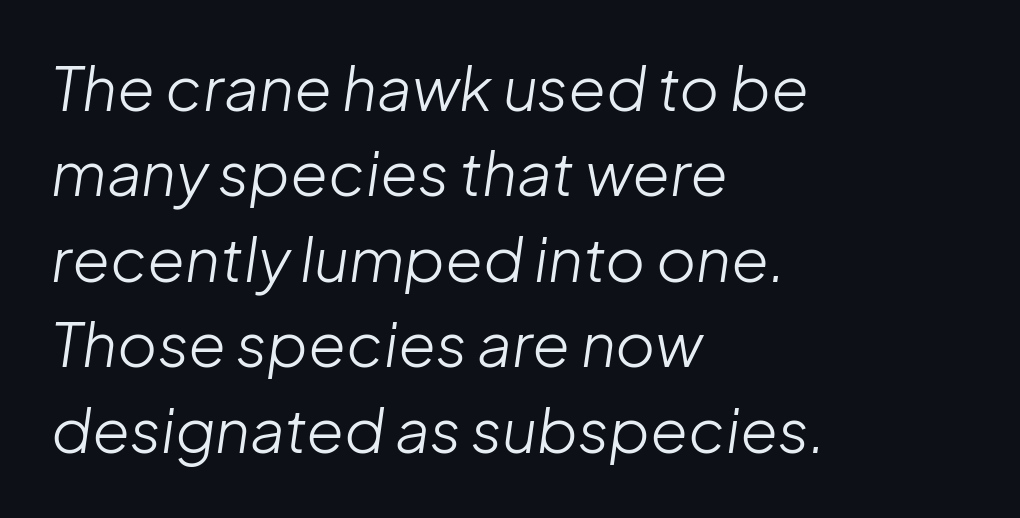
Q: Is the text bold? A: No.
Q: Is the text italic (slanted)? A: Yes, it leans right by about 8 degrees.
Q: Is the text underlined? A: No.
Q: How is the paragraph aligned? A: Left-aligned.
Q: Is the spacing between letters normal or unusually wide? A: Normal.
Q: Is the spacing between lines tight, normal or loose? A: Normal.
Q: Width (condensed, normal, or wide)? A: Normal.
Q: Stroke contrast? A: Low.
Q: x-height? A: Medium.
Q: Monospaced? A: No.
